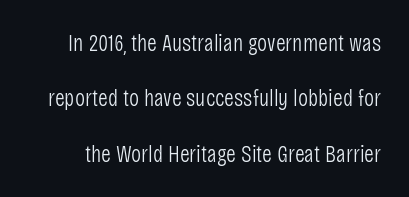
{"italic": "no", "bold": "no", "underline": "no", "line_spacing": "loose", "line_spacing_ratio": 2.31, "letter_spacing": "normal", "letter_spacing_em": 0.0, "glyph_px": 24}
